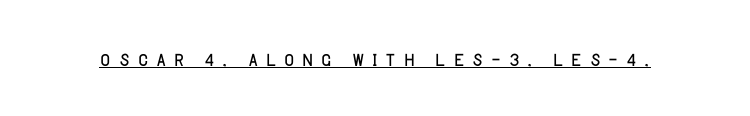
Q: Is the text bold? A: No.
Q: Is the text italic (slanted)? A: No, it is upright.
Q: Is the text underlined? A: Yes.
Q: Is the spacing between letters normal or unusually wide? A: Unusually wide.
